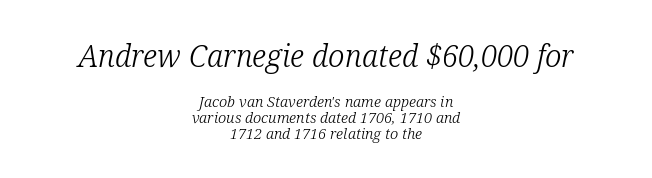
Q: Is the text bold? A: No.
Q: Is the text italic (slanted)? A: Yes, it leans right by about 12 degrees.
Q: Is the typeface a serif or a sans-serif typeface? A: Serif.
Q: Is the text underlined? A: No.
Q: How is the paragraph aligned? A: Centered.
Q: Is the spacing between letters normal or unusually wide? A: Normal.
Q: Is the spacing between lines tight, normal or loose? A: Tight.
Q: Which block of text is set in a larger size, the first (top) or the second (bottom)? A: The first (top) one.
Q: Width (condensed, normal, or wide)? A: Normal.
Q: Stroke contrast? A: Low.
Q: x-height? A: Medium.
Q: Monospaced? A: No.
